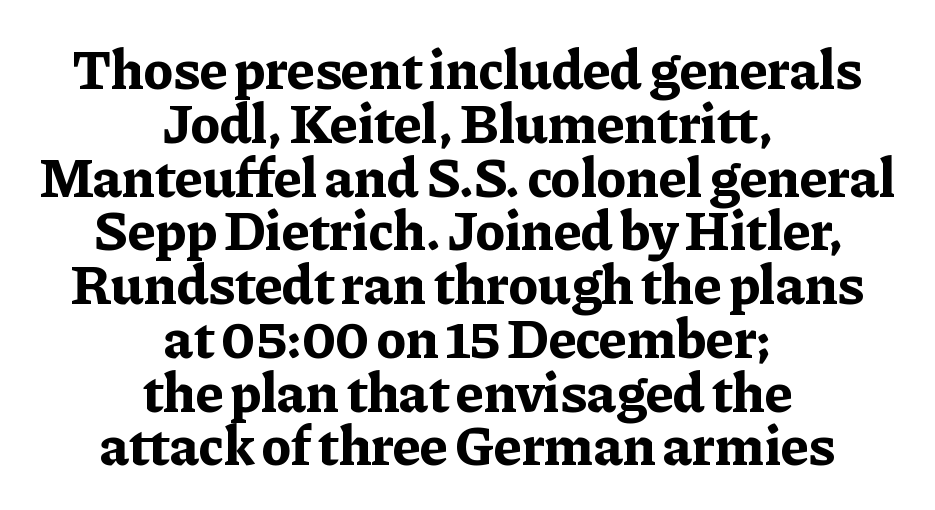
The type sits square on the baseline with zero lean. These lines huddle together more closely than default settings would place them. Is the block centered? Yes — each line is placed symmetrically about the middle. Default kerning and tracking; the words read as compact shapes.
